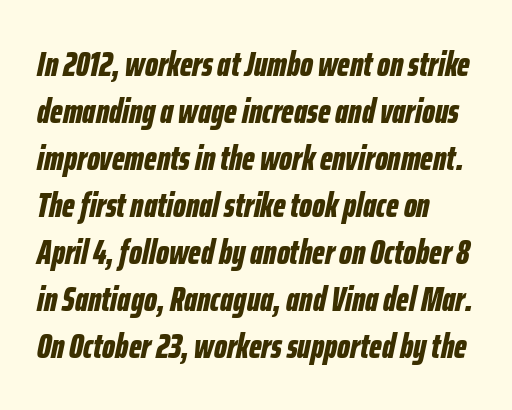
Where is the straight margin? On the left. You'd pick this weight for a headline — it's a proper bold. These lines sit exactly where default settings would place them. Any mark beneath the type? The region is blank. These lines were composed using italics. Character widths vary here, with narrow letters taking less room than wide ones.
